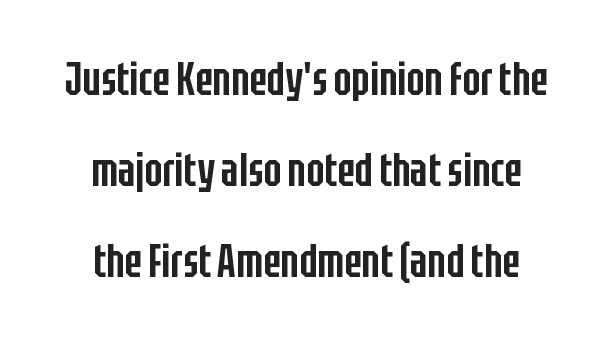
Q: Is the text bold? A: Semi-bold.
Q: Is the text italic (slanted)? A: No, it is upright.
Q: Is the typeface a serif or a sans-serif typeface? A: Sans-serif.
Q: Is the text underlined? A: No.
Q: How is the paragraph aligned? A: Centered.
Q: Is the spacing between letters normal or unusually wide? A: Normal.
Q: Is the spacing between lines tight, normal or loose? A: Loose.
Q: Width (condensed, normal, or wide)? A: Condensed.
Q: Stroke contrast? A: Low.
Q: x-height? A: Large.
Q: Monospaced? A: No.
